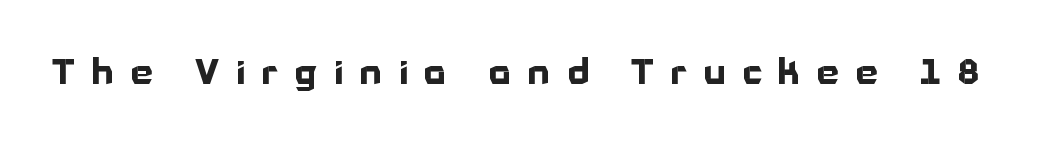
{"serif": "no", "italic": "no", "bold": "yes", "weight": "bold", "width": "normal", "stroke_contrast": "low", "x_height": "medium", "monospaced": "no", "underline": "no", "letter_spacing": "wide", "letter_spacing_em": 0.48, "glyph_px": 35}
